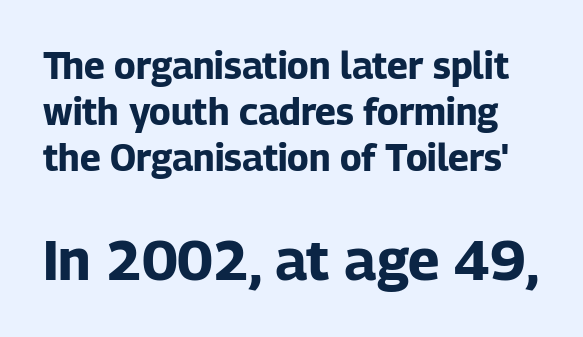
The following chunk of copy outweighs the initial chunk in type size. Notice how thick the strokes are: this is what a full bold looks like. The glyphs are unaccompanied by any horizontal stroke below them. Tracking value appears to be zero — textbook default spacing.
